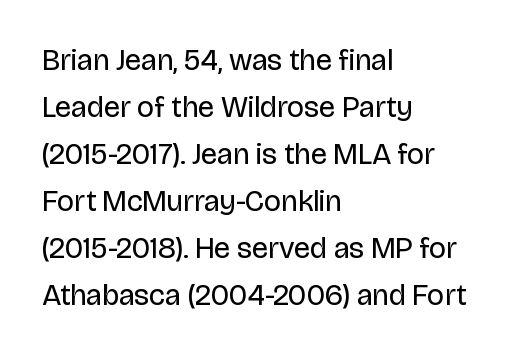
Q: Is the text bold? A: No.
Q: Is the text italic (slanted)? A: No, it is upright.
Q: Is the typeface a serif or a sans-serif typeface? A: Sans-serif.
Q: Is the text underlined? A: No.
Q: How is the paragraph aligned? A: Left-aligned.
Q: Is the spacing between letters normal or unusually wide? A: Normal.
Q: Is the spacing between lines tight, normal or loose? A: Normal.
Q: Width (condensed, normal, or wide)? A: Normal.
Q: Stroke contrast? A: Low.
Q: x-height? A: Large.
Q: Monospaced? A: No.
